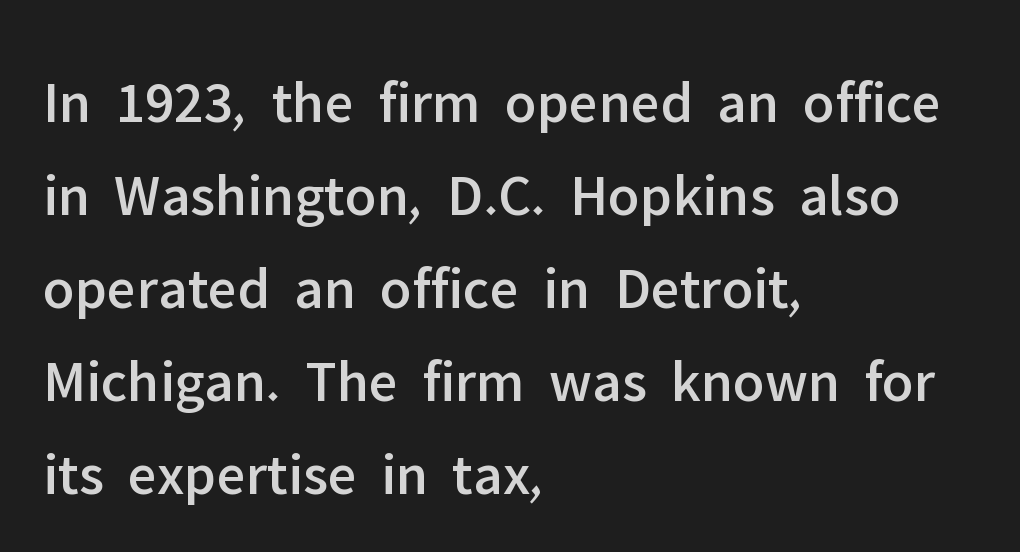
The designer went with a sans here, leaving each stem footless. Line beginnings align vertically; line endings do not. Every character sits straight up, as roman type does. This sample keeps an unexceptional amount of space between lines.
